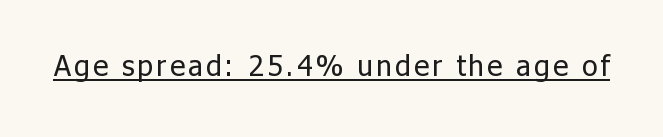
{"serif": "no", "italic": "no", "bold": "no", "weight": "regular", "width": "normal", "stroke_contrast": "low", "x_height": "medium", "monospaced": "no", "underline": "yes", "glyph_px": 29}
